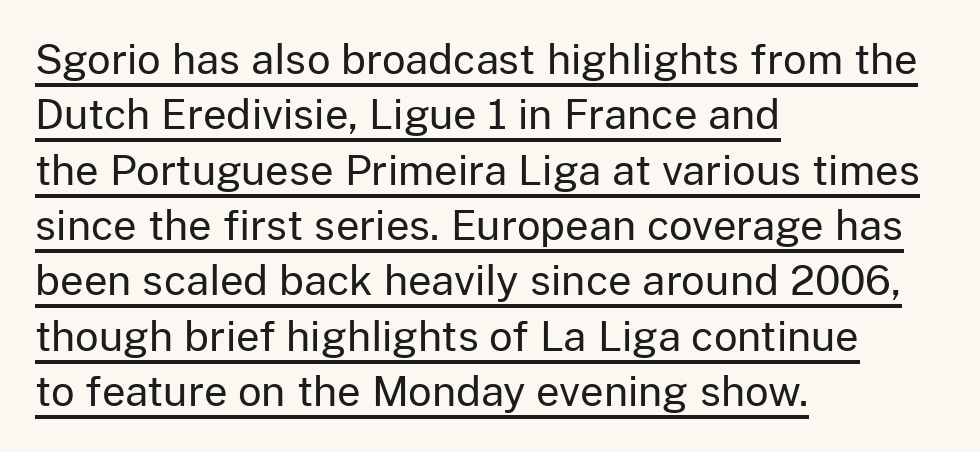
Q: Is the text bold? A: No.
Q: Is the text italic (slanted)? A: No, it is upright.
Q: Is the typeface a serif or a sans-serif typeface? A: Sans-serif.
Q: Is the text underlined? A: Yes.
Q: How is the paragraph aligned? A: Left-aligned.
Q: Is the spacing between letters normal or unusually wide? A: Normal.
Q: Is the spacing between lines tight, normal or loose? A: Normal.
Q: Width (condensed, normal, or wide)? A: Normal.
Q: Stroke contrast? A: Low.
Q: x-height? A: Medium.
Q: Monospaced? A: No.
